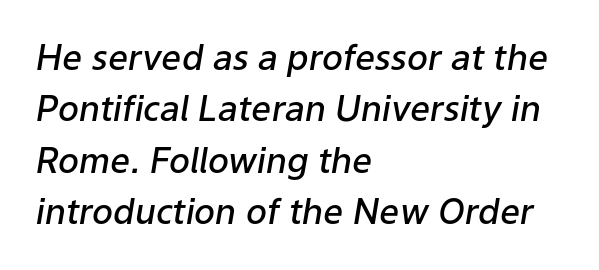
Q: Is the text bold? A: Semi-bold.
Q: Is the text italic (slanted)? A: Yes, it leans right by about 9 degrees.
Q: Is the text underlined? A: No.
Q: How is the paragraph aligned? A: Left-aligned.
Q: Is the spacing between letters normal or unusually wide? A: Normal.
Q: Is the spacing between lines tight, normal or loose? A: Normal.
Q: Width (condensed, normal, or wide)? A: Normal.
Q: Stroke contrast? A: Low.
Q: x-height? A: Medium.
Q: Monospaced? A: No.
